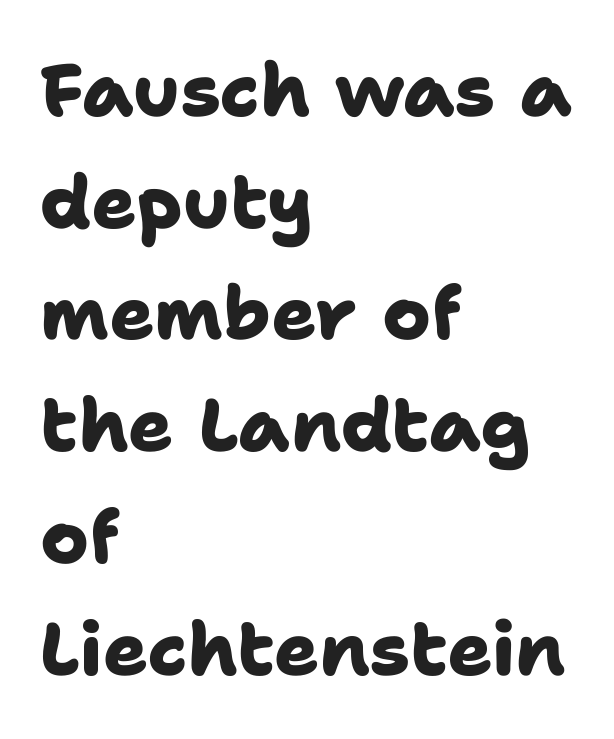
{"serif": "no", "bold": "yes", "weight": "heavy", "width": "normal", "stroke_contrast": "low", "x_height": "medium", "monospaced": "no", "underline": "no", "align": "left", "line_spacing": "normal", "line_spacing_ratio": 1.51, "letter_spacing": "normal", "letter_spacing_em": 0.0, "glyph_px": 74}
